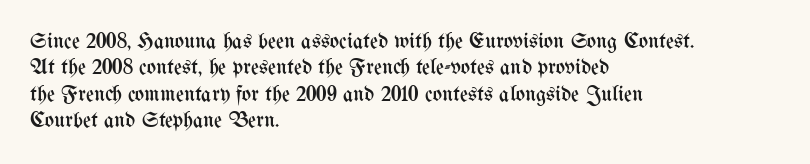
Q: Is the text bold? A: No.
Q: Is the text italic (slanted)? A: No, it is upright.
Q: Is the text underlined? A: No.
Q: How is the paragraph aligned? A: Left-aligned.
Q: Is the spacing between letters normal or unusually wide? A: Normal.
